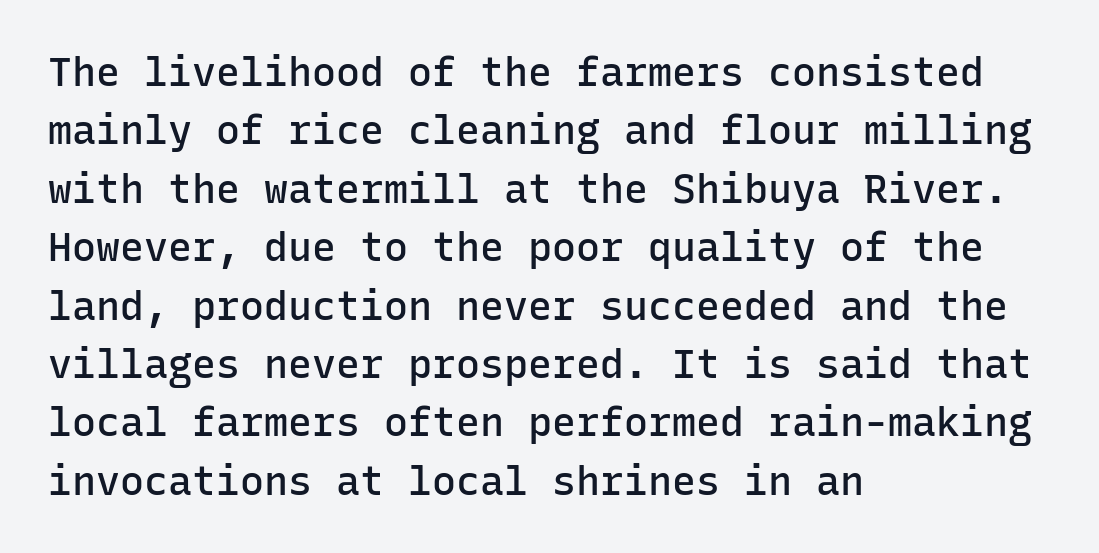
{"serif": "no", "italic": "no", "bold": "semi", "weight": "semibold", "width": "normal", "stroke_contrast": "low", "x_height": "medium", "monospaced": "yes", "underline": "no", "align": "left", "line_spacing": "normal", "line_spacing_ratio": 1.46, "letter_spacing": "normal", "letter_spacing_em": 0.0, "glyph_px": 40}
